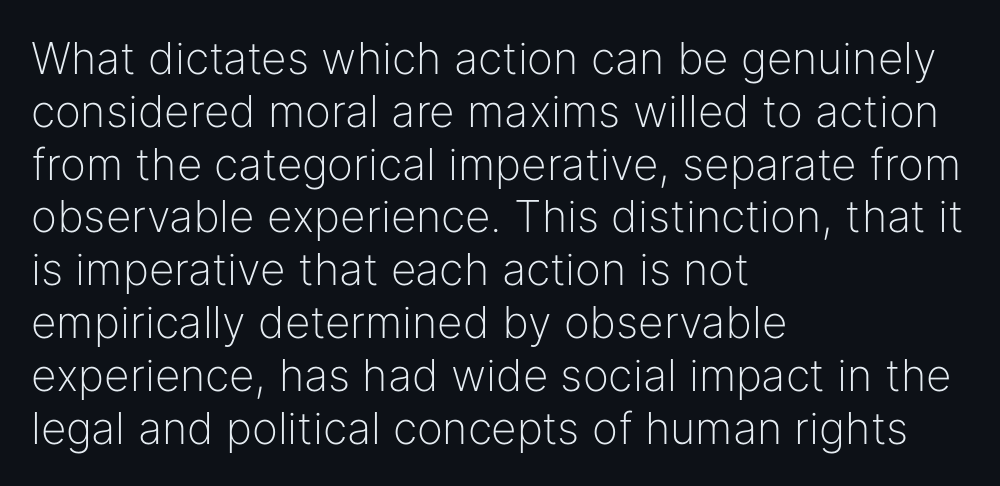
{"serif": "no", "italic": "no", "bold": "no", "weight": "light", "width": "normal", "stroke_contrast": "low", "x_height": "medium", "monospaced": "no", "underline": "no", "align": "left", "line_spacing_ratio": 1.2, "letter_spacing": "normal", "letter_spacing_em": 0.0, "glyph_px": 44}
